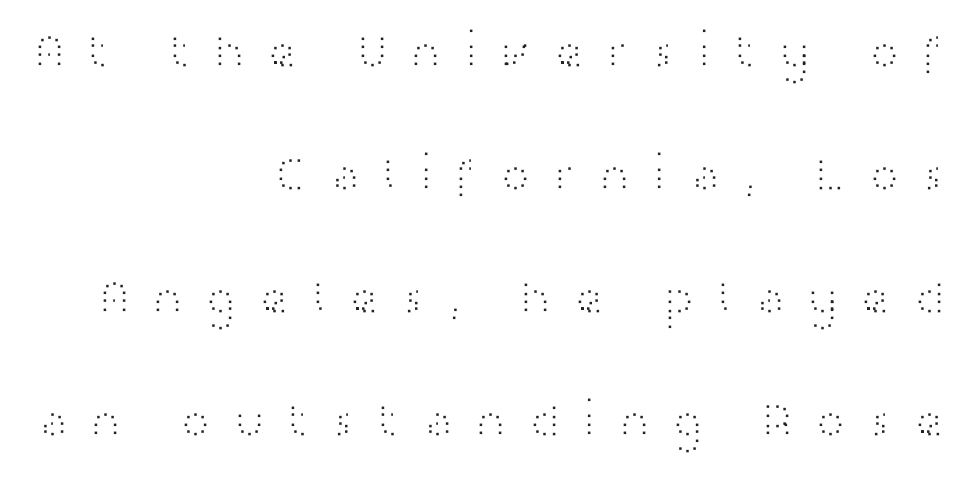
The image shows 50 px light, wide sans-serif type, upright; set right-aligned, loose line spacing (2.46x), unusually wide letter spacing (+0.4 em), not underlined; high stroke contrast and a medium x-height.
